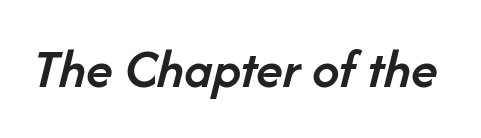
{"italic": "yes", "lean": "right", "slant_degrees": 14, "bold": "semi", "weight": "semibold", "width": "normal", "stroke_contrast": "low", "x_height": "medium", "monospaced": "no", "underline": "no", "letter_spacing": "normal", "letter_spacing_em": 0.0, "glyph_px": 55}
